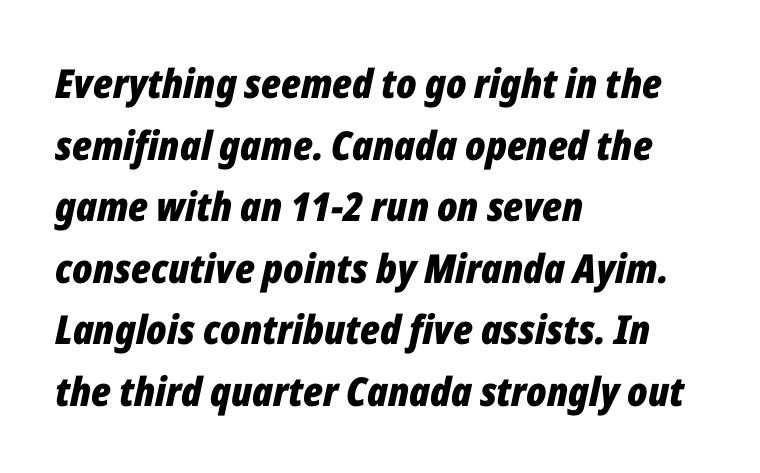
{"italic": "yes", "lean": "right", "slant_degrees": 12, "bold": "yes", "weight": "bold", "width": "condensed", "stroke_contrast": "low", "x_height": "medium", "monospaced": "no", "underline": "no", "align": "left", "line_spacing": "normal", "line_spacing_ratio": 1.54, "letter_spacing": "normal", "letter_spacing_em": 0.0, "glyph_px": 40}
